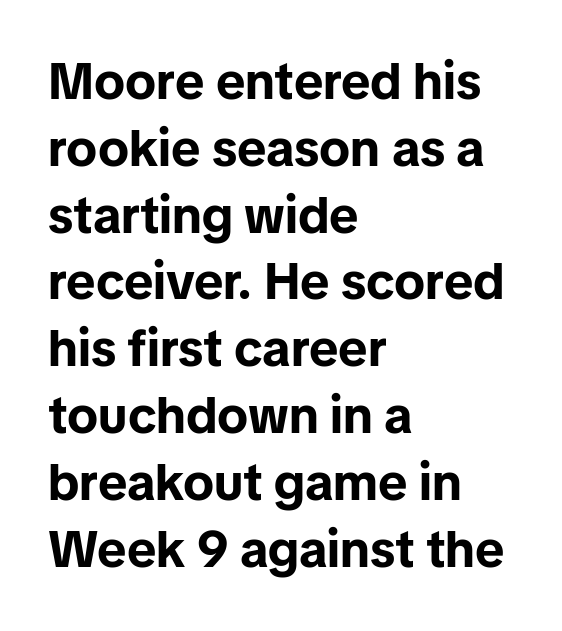
Q: Is the text bold? A: Yes.
Q: Is the text italic (slanted)? A: No, it is upright.
Q: Is the typeface a serif or a sans-serif typeface? A: Sans-serif.
Q: Is the text underlined? A: No.
Q: How is the paragraph aligned? A: Left-aligned.
Q: Is the spacing between letters normal or unusually wide? A: Normal.
Q: Is the spacing between lines tight, normal or loose? A: Normal.
Q: Width (condensed, normal, or wide)? A: Normal.
Q: Stroke contrast? A: Low.
Q: x-height? A: Medium.
Q: Monospaced? A: No.
